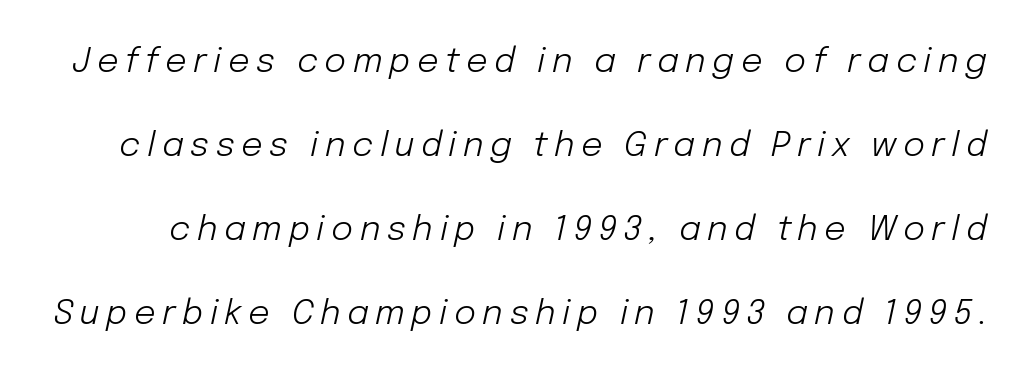
The image shows 34 px light type, italic (leaning right); set loose line spacing (2.47x), not underlined; low stroke contrast and a medium x-height.
